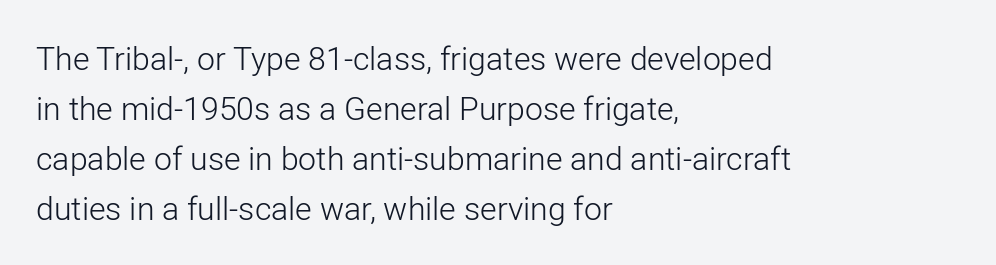
{"serif": "no", "italic": "no", "bold": "no", "weight": "light", "width": "normal", "stroke_contrast": "low", "x_height": "medium", "monospaced": "no", "underline": "no", "align": "left", "line_spacing": "normal", "line_spacing_ratio": 1.56, "letter_spacing": "normal", "letter_spacing_em": 0.0, "glyph_px": 32}
